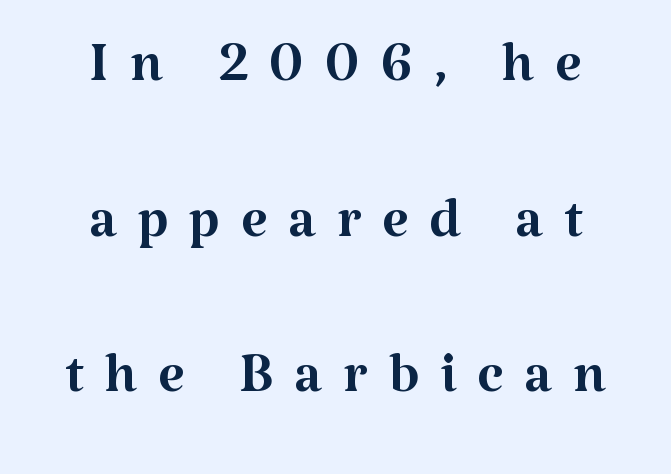
The strokes carry an ordinary text weight at most. Each word looks stretched out because of the extra space between its letters. Loosely led — the rows are spread out. Quick note: underline off. Is the block centered? Yes — each line is placed symmetrically about the middle.
